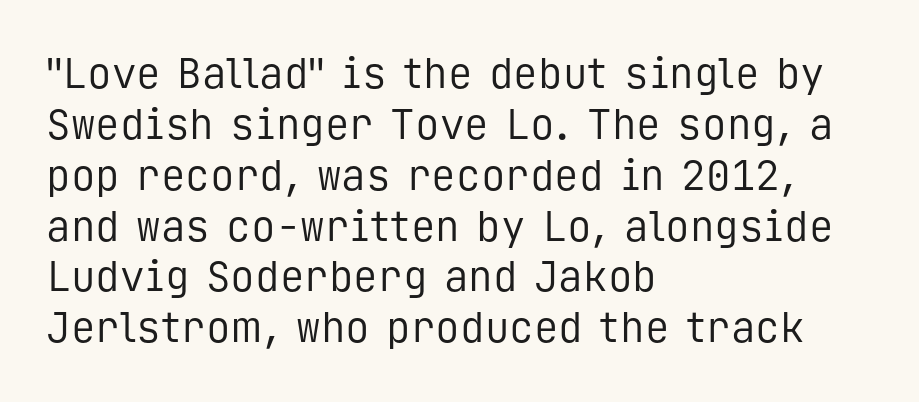
Q: Is the text bold? A: No.
Q: Is the text italic (slanted)? A: No, it is upright.
Q: Is the typeface a serif or a sans-serif typeface? A: Sans-serif.
Q: Is the text underlined? A: No.
Q: How is the paragraph aligned? A: Left-aligned.
Q: Is the spacing between letters normal or unusually wide? A: Normal.
Q: Width (condensed, normal, or wide)? A: Normal.
Q: Stroke contrast? A: Low.
Q: x-height? A: Medium.
Q: Monospaced? A: Yes.
